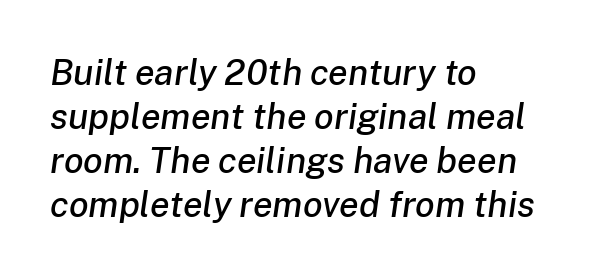
Q: Is the text italic (slanted)? A: Yes, it leans right by about 8 degrees.
Q: Is the text underlined? A: No.
Q: How is the paragraph aligned? A: Left-aligned.
Q: Is the spacing between letters normal or unusually wide? A: Normal.
Q: Width (condensed, normal, or wide)? A: Normal.
Q: Stroke contrast? A: Low.
Q: x-height? A: Medium.
Q: Monospaced? A: No.
